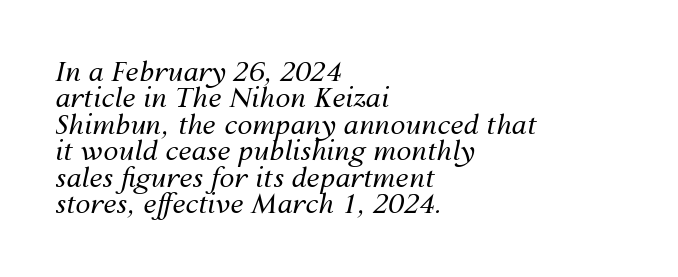
Q: Is the text bold? A: No.
Q: Is the text italic (slanted)? A: Yes, it leans right by about 12 degrees.
Q: Is the text underlined? A: No.
Q: How is the paragraph aligned? A: Left-aligned.
Q: Is the spacing between letters normal or unusually wide? A: Normal.
Q: Is the spacing between lines tight, normal or loose? A: Tight.
